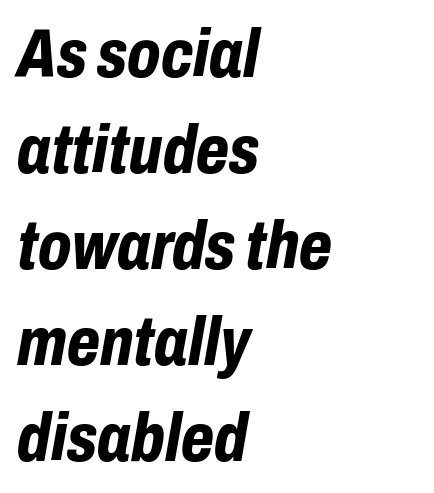
The image shows 68 px bold, condensed type, italic (leaning right); set left-aligned, normal line spacing (1.41x), normal letter spacing, not underlined; low stroke contrast and a medium x-height.
